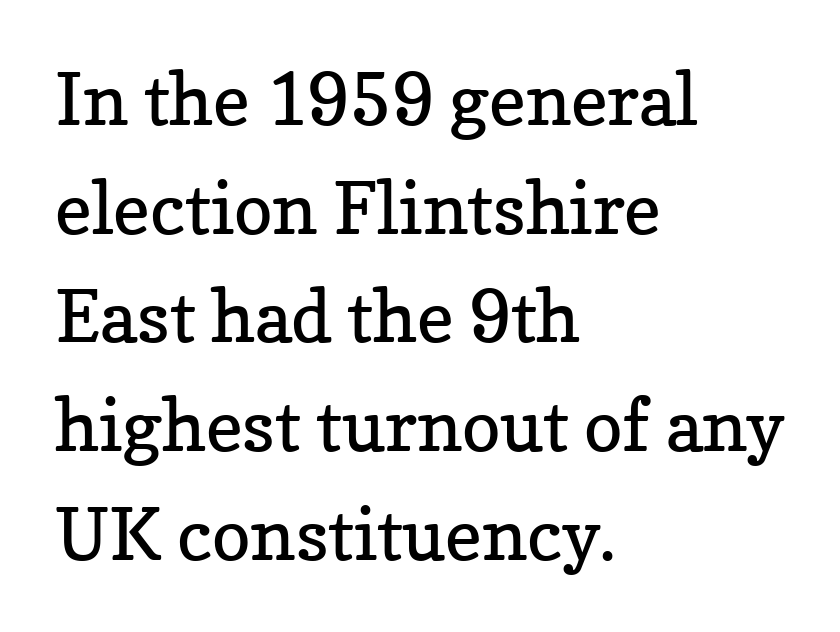
{"serif": "yes", "italic": "no", "bold": "no", "weight": "regular", "width": "normal", "stroke_contrast": "low", "x_height": "medium", "monospaced": "no", "underline": "no", "align": "left", "line_spacing": "normal", "line_spacing_ratio": 1.51, "letter_spacing": "normal", "letter_spacing_em": 0.0, "glyph_px": 72}
